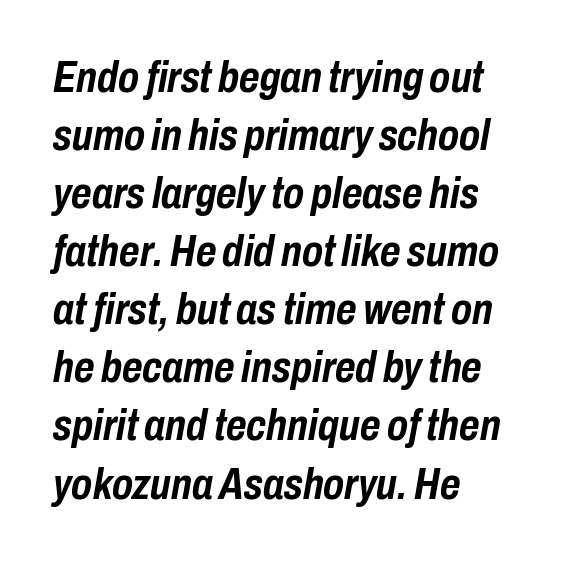
The image shows 44 px semibold, condensed type, italic (leaning right); set left-aligned, normal line spacing (1.32x), normal letter spacing, not underlined; low stroke contrast and a medium x-height.
